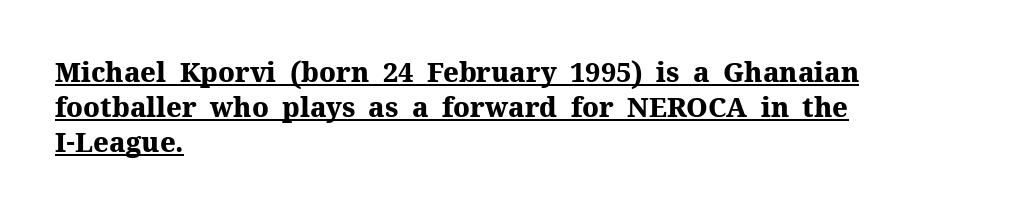
{"italic": "no", "bold": "yes", "underline": "yes", "align": "left", "line_spacing": "normal", "line_spacing_ratio": 1.3, "letter_spacing": "normal", "letter_spacing_em": 0.0, "glyph_px": 27}
